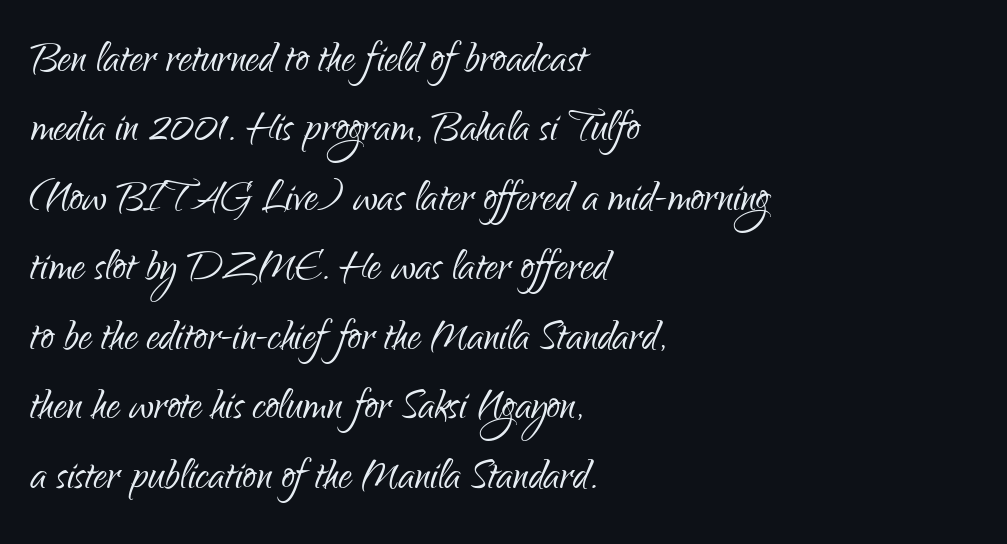
The image shows 53 px light, condensed sans-serif type; set left-aligned, normal line spacing (1.31x), normal letter spacing, not underlined; low stroke contrast and a small x-height.
